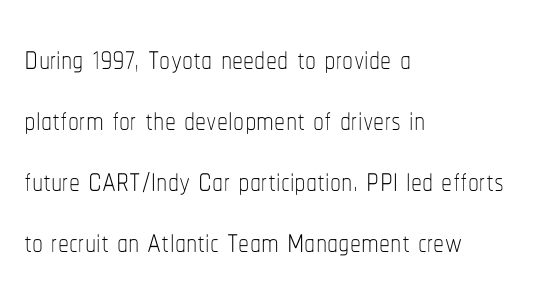
Q: Is the text bold? A: No.
Q: Is the text italic (slanted)? A: No, it is upright.
Q: Is the text underlined? A: No.
Q: How is the paragraph aligned? A: Left-aligned.
Q: Is the spacing between letters normal or unusually wide? A: Normal.
Q: Is the spacing between lines tight, normal or loose? A: Normal.
Q: Width (condensed, normal, or wide)? A: Condensed.
Q: Stroke contrast? A: Low.
Q: x-height? A: Medium.
Q: Monospaced? A: No.
